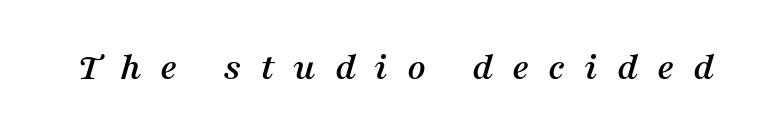
{"serif": "yes", "italic": "yes", "lean": "right", "slant_degrees": 16, "width": "normal", "stroke_contrast": "medium", "x_height": "medium", "monospaced": "no", "underline": "no", "letter_spacing": "wide", "letter_spacing_em": 0.47, "glyph_px": 40}
